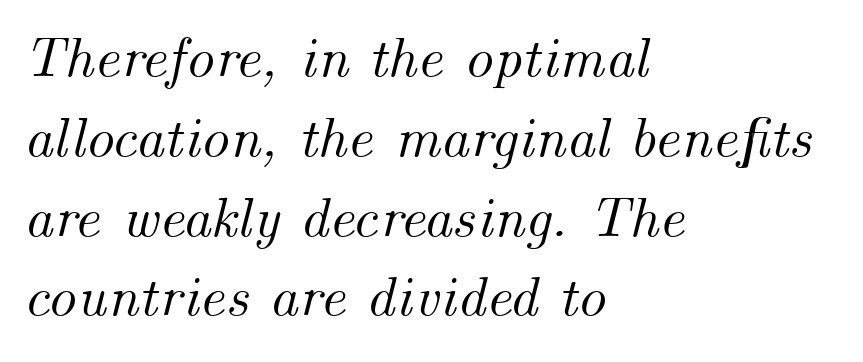
The image shows 57 px text type, italic (leaning right); set left-aligned, normal line spacing (1.4x), normal letter spacing, not underlined; medium stroke contrast and a small x-height.
